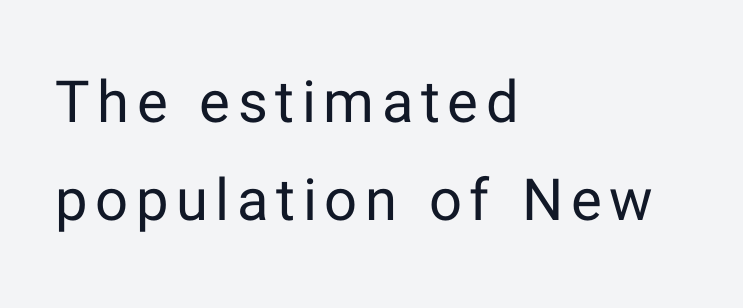
Q: Is the text bold? A: No.
Q: Is the text italic (slanted)? A: No, it is upright.
Q: Is the typeface a serif or a sans-serif typeface? A: Sans-serif.
Q: Is the text underlined? A: No.
Q: How is the paragraph aligned? A: Left-aligned.
Q: Is the spacing between lines tight, normal or loose? A: Normal.
Q: Width (condensed, normal, or wide)? A: Normal.
Q: Stroke contrast? A: Low.
Q: x-height? A: Medium.
Q: Monospaced? A: No.
